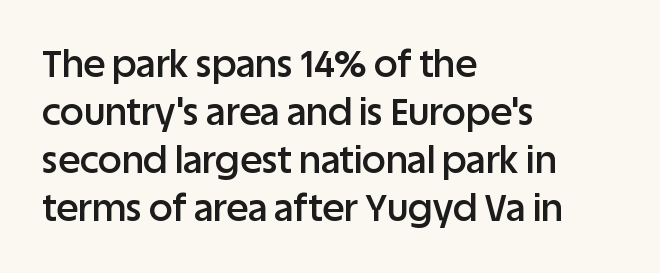
The image shows 37 px semibold sans-serif type, upright; set left-aligned, normal line spacing (1.3x), normal letter spacing, not underlined; low stroke contrast and a large x-height.
